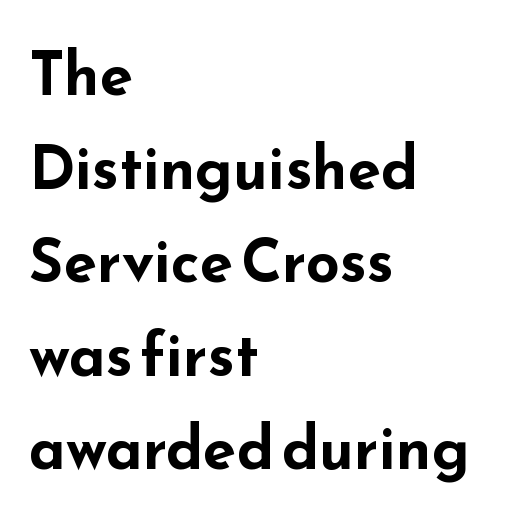
{"serif": "no", "italic": "no", "bold": "yes", "weight": "bold", "width": "wide", "stroke_contrast": "low", "x_height": "small", "monospaced": "no", "underline": "no", "align": "left", "line_spacing": "normal", "line_spacing_ratio": 1.56, "letter_spacing": "normal", "letter_spacing_em": 0.0, "glyph_px": 60}
